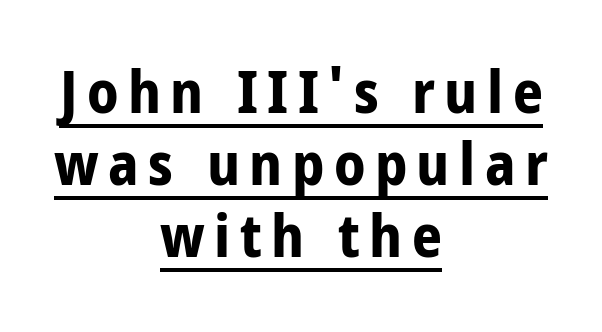
{"serif": "no", "italic": "no", "bold": "yes", "weight": "bold", "width": "condensed", "stroke_contrast": "low", "x_height": "large", "monospaced": "no", "underline": "yes", "align": "center", "line_spacing_ratio": 1.22, "glyph_px": 59}
